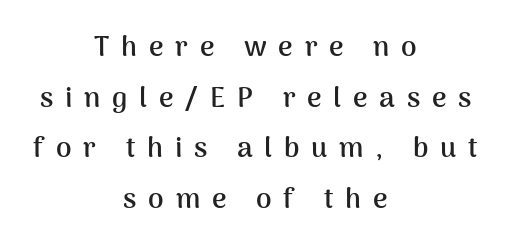
The image shows 28 px semibold sans-serif type, upright; set centered, line spacing 1.81x, unusually wide letter spacing (+0.42 em), not underlined; medium stroke contrast and a medium x-height.
